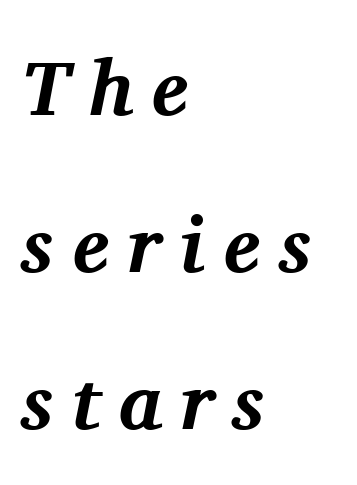
Q: Is the text bold? A: Yes.
Q: Is the text italic (slanted)? A: Yes, it leans right by about 11 degrees.
Q: Is the typeface a serif or a sans-serif typeface? A: Serif.
Q: Is the text underlined? A: No.
Q: How is the paragraph aligned? A: Left-aligned.
Q: Is the spacing between letters normal or unusually wide? A: Unusually wide.
Q: Is the spacing between lines tight, normal or loose? A: Loose.
Q: Width (condensed, normal, or wide)? A: Normal.
Q: Stroke contrast? A: Medium.
Q: x-height? A: Medium.
Q: Monospaced? A: No.
